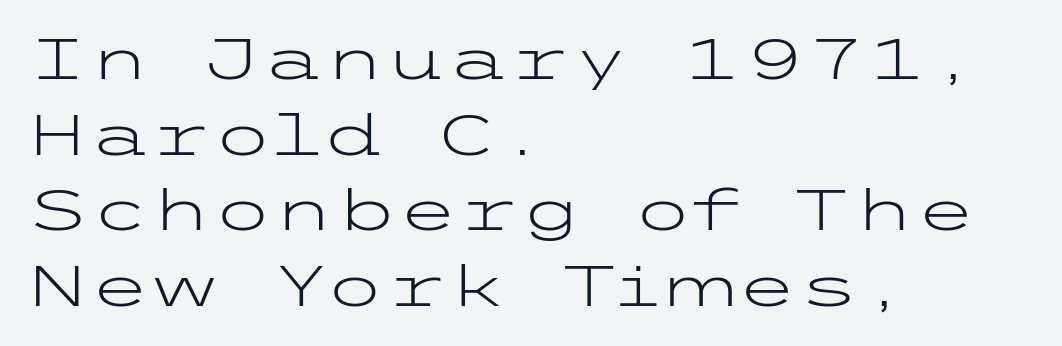
{"serif": "no", "italic": "no", "bold": "no", "weight": "light", "width": "wide", "stroke_contrast": "low", "x_height": "medium", "underline": "no", "align": "left", "line_spacing": "normal", "line_spacing_ratio": 1.35, "letter_spacing": "normal", "letter_spacing_em": 0.0, "glyph_px": 56}
